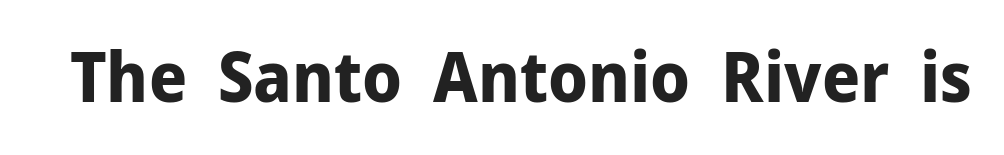
The image shows 69 px bold sans-serif type, upright; set normal letter spacing, not underlined; low stroke contrast and a medium x-height.
